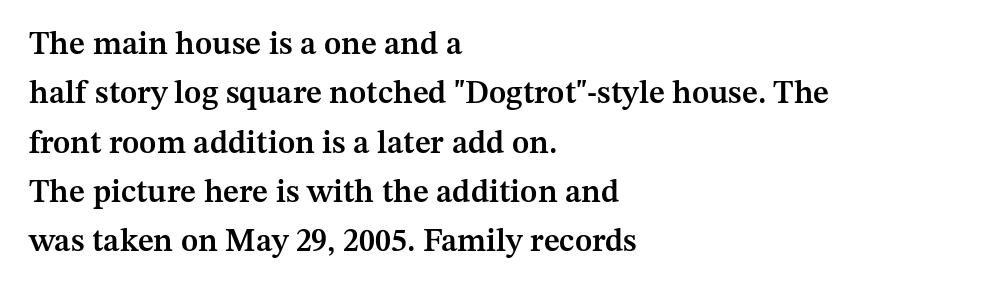
The image shows 32 px semibold serif type, upright; set left-aligned, normal line spacing (1.54x), normal letter spacing, not underlined; medium stroke contrast and a medium x-height.
